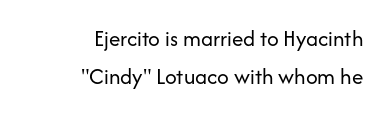
The type is set solid horizontally, with unmodified tracking. Counters stay open thanks to moderate or lighter strokes. Descender tails drop into unmarked territory. This is the regular roman posture of the typeface. The text block is weighted toward the right margin, trailing off unevenly leftward. Normally led — the rows are evenly, conventionally spaced.
